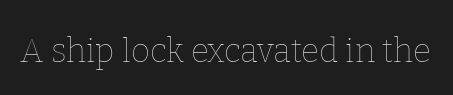
Tall strokes in this sample are plumb rather than angled. Counters stay open thanks to moderate or lighter strokes. Each row of text sits above clean, open space. These lines are rendered in a variable-pitch font.
